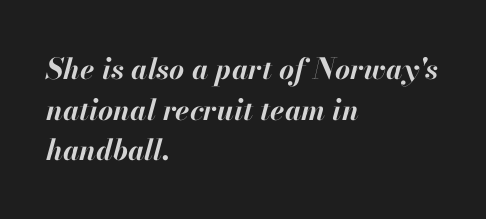
The image shows 29 px bold type, italic (leaning right); set left-aligned, normal line spacing (1.4x), normal letter spacing, not underlined; high stroke contrast and a small x-height.
